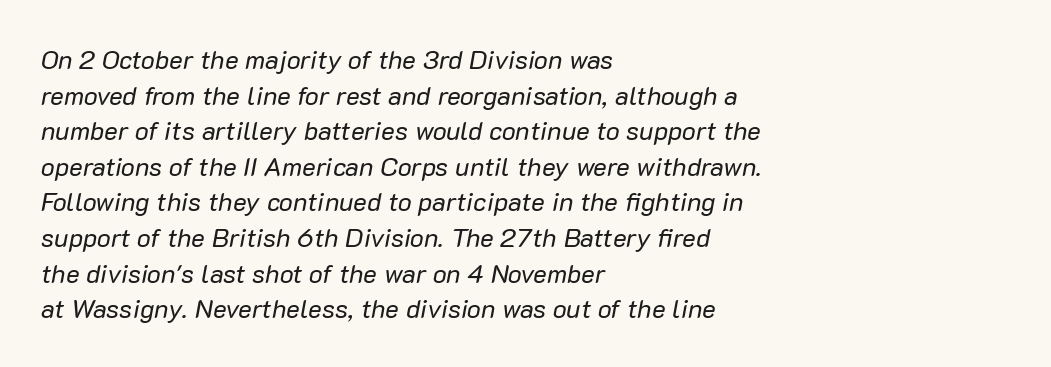
The image shows 26 px text type, italic (leaning right); set left-aligned, normal line spacing (1.37x), normal letter spacing, not underlined.
